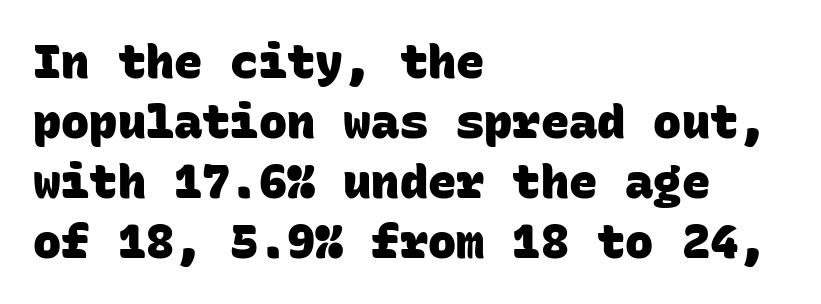
{"serif": "no", "bold": "yes", "weight": "heavy", "width": "normal", "stroke_contrast": "low", "x_height": "large", "monospaced": "yes", "underline": "no", "align": "left", "line_spacing": "normal", "line_spacing_ratio": 1.28, "letter_spacing": "normal", "letter_spacing_em": 0.0, "glyph_px": 47}
